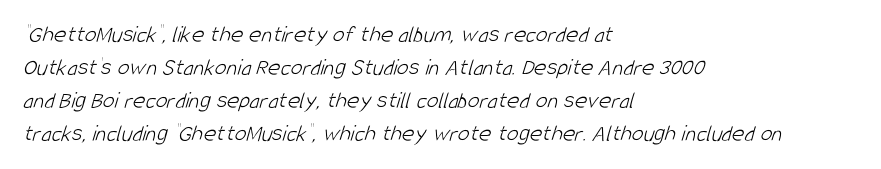
Q: Is the text bold? A: No.
Q: Is the text underlined? A: No.
Q: How is the paragraph aligned? A: Left-aligned.
Q: Is the spacing between letters normal or unusually wide? A: Normal.
Q: Is the spacing between lines tight, normal or loose? A: Normal.
